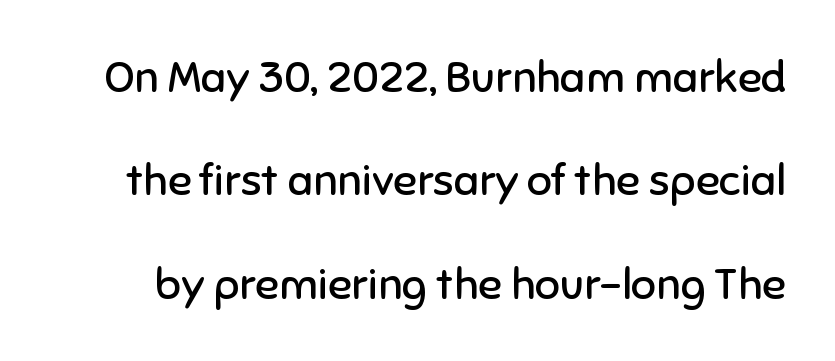
{"serif": "no", "italic": "no", "bold": "no", "weight": "regular", "width": "normal", "stroke_contrast": "low", "x_height": "medium", "monospaced": "no", "underline": "no", "line_spacing": "loose", "line_spacing_ratio": 2.35, "letter_spacing": "normal", "letter_spacing_em": 0.0, "glyph_px": 44}
